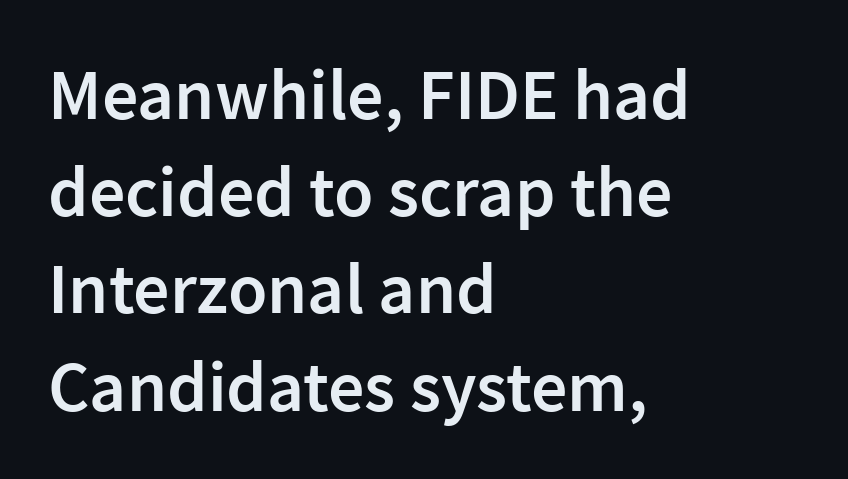
Q: Is the text bold? A: Semi-bold.
Q: Is the text italic (slanted)? A: No, it is upright.
Q: Is the typeface a serif or a sans-serif typeface? A: Sans-serif.
Q: Is the text underlined? A: No.
Q: How is the paragraph aligned? A: Left-aligned.
Q: Is the spacing between letters normal or unusually wide? A: Normal.
Q: Is the spacing between lines tight, normal or loose? A: Normal.
Q: Width (condensed, normal, or wide)? A: Normal.
Q: Stroke contrast? A: Low.
Q: x-height? A: Medium.
Q: Monospaced? A: No.
